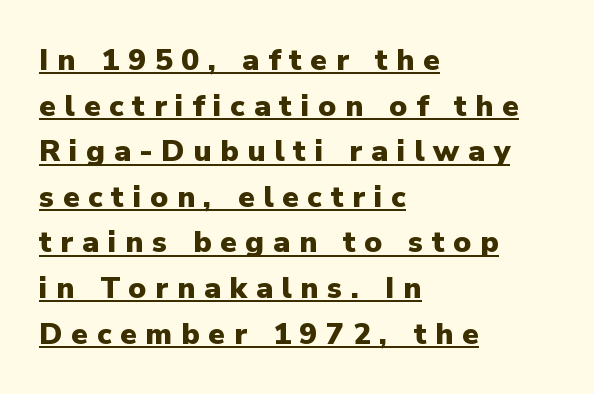
{"serif": "no", "italic": "no", "bold": "yes", "weight": "heavy", "width": "normal", "stroke_contrast": "low", "x_height": "medium", "monospaced": "no", "underline": "yes", "align": "left", "line_spacing": "normal", "line_spacing_ratio": 1.52, "letter_spacing": "wide", "letter_spacing_em": 0.29, "glyph_px": 30}
